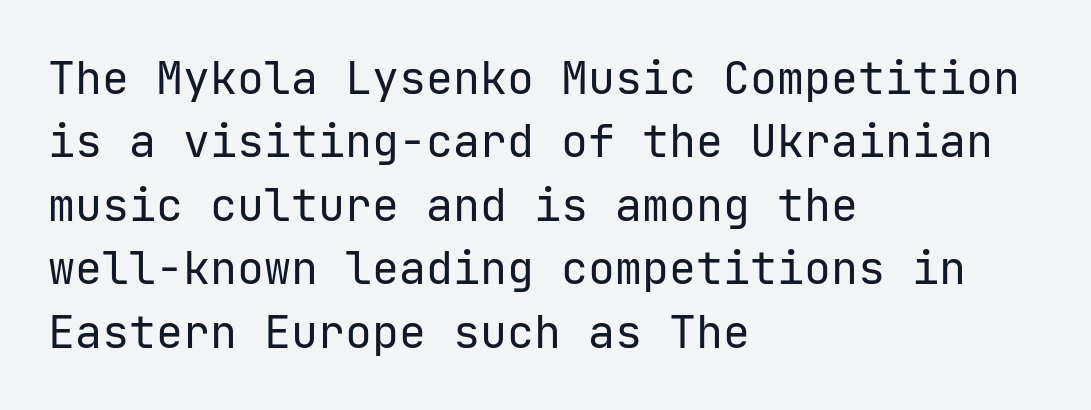
The image shows 45 px regular-weight sans-serif type, upright; set left-aligned, normal line spacing (1.41x), normal letter spacing, not underlined; low stroke contrast and a medium x-height.
